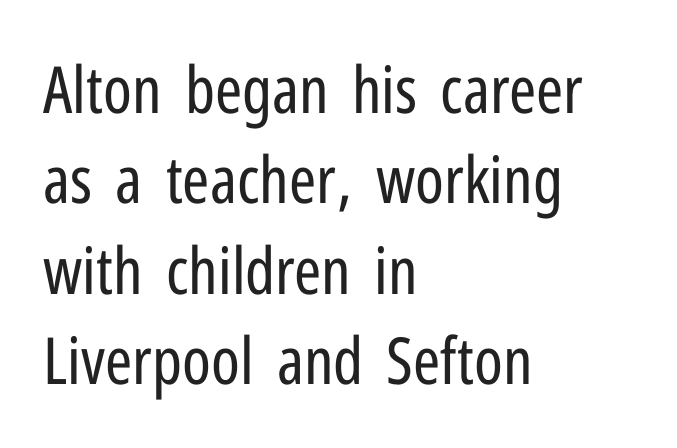
The image shows 65 px regular-weight, condensed sans-serif type, upright; set left-aligned, normal line spacing (1.39x), normal letter spacing, not underlined; low stroke contrast and a medium x-height.
